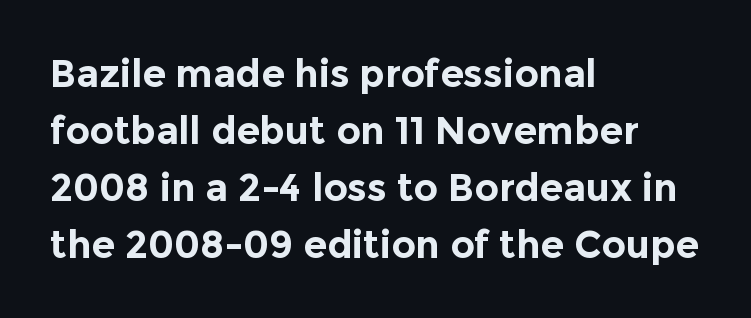
{"serif": "no", "italic": "no", "bold": "yes", "weight": "bold", "width": "normal", "x_height": "medium", "monospaced": "no", "underline": "no", "align": "left", "line_spacing": "normal", "line_spacing_ratio": 1.5, "letter_spacing": "normal", "letter_spacing_em": 0.0, "glyph_px": 38}
